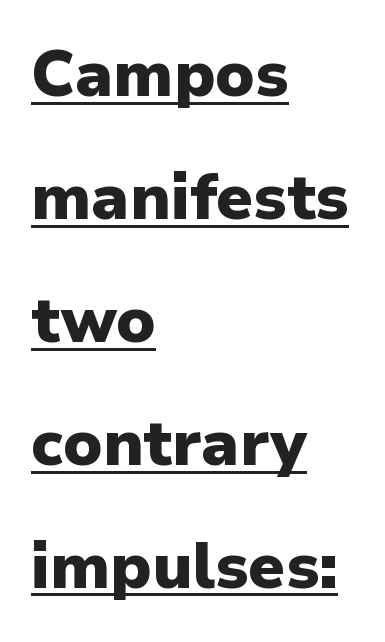
Q: Is the text bold? A: Yes.
Q: Is the text italic (slanted)? A: No, it is upright.
Q: Is the typeface a serif or a sans-serif typeface? A: Sans-serif.
Q: Is the text underlined? A: Yes.
Q: How is the paragraph aligned? A: Left-aligned.
Q: Is the spacing between letters normal or unusually wide? A: Normal.
Q: Is the spacing between lines tight, normal or loose? A: Loose.
Q: Width (condensed, normal, or wide)? A: Normal.
Q: Stroke contrast? A: Low.
Q: x-height? A: Medium.
Q: Monospaced? A: No.
